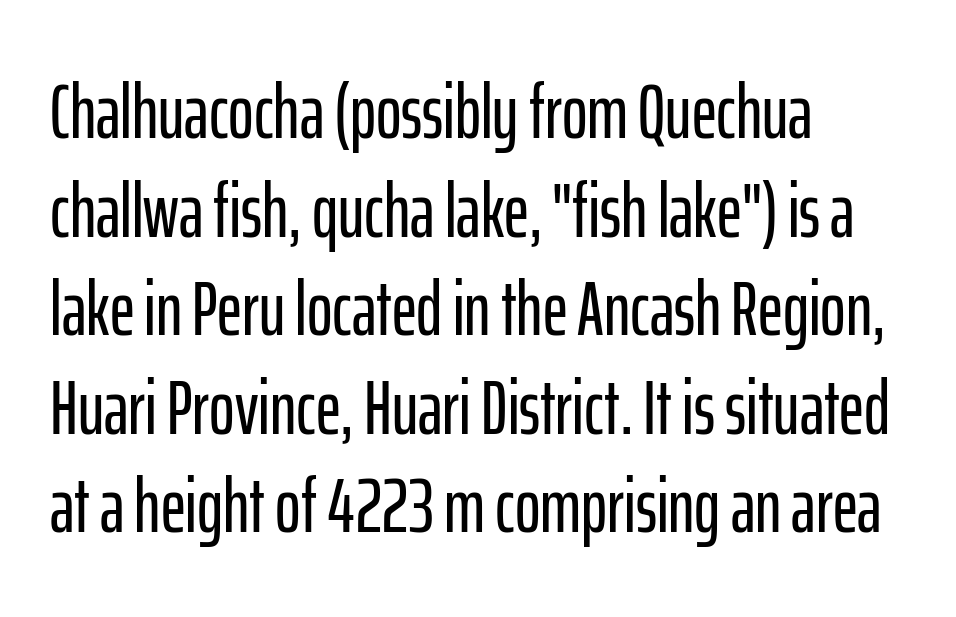
{"serif": "no", "italic": "no", "width": "condensed", "stroke_contrast": "low", "x_height": "medium", "monospaced": "no", "underline": "no", "align": "left", "line_spacing": "normal", "line_spacing_ratio": 1.28, "letter_spacing": "normal", "letter_spacing_em": 0.0, "glyph_px": 77}
